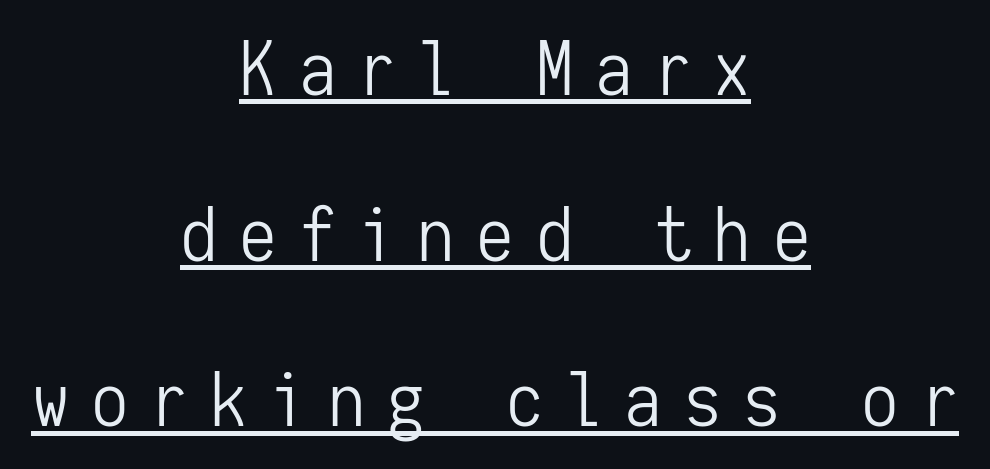
{"serif": "no", "italic": "no", "bold": "no", "weight": "light", "width": "condensed", "stroke_contrast": "low", "x_height": "medium", "monospaced": "yes", "underline": "yes", "align": "center", "line_spacing": "loose", "line_spacing_ratio": 2.21, "letter_spacing": "wide", "letter_spacing_em": 0.29, "glyph_px": 75}
